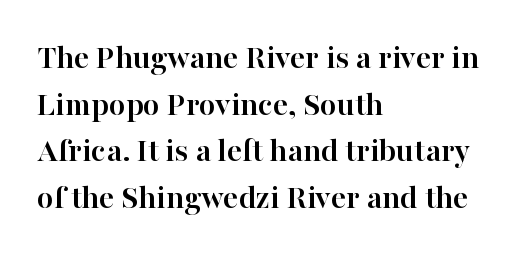
Q: Is the text bold? A: Yes.
Q: Is the text italic (slanted)? A: No, it is upright.
Q: Is the typeface a serif or a sans-serif typeface? A: Serif.
Q: Is the text underlined? A: No.
Q: How is the paragraph aligned? A: Left-aligned.
Q: Is the spacing between letters normal or unusually wide? A: Normal.
Q: Is the spacing between lines tight, normal or loose? A: Normal.
Q: Width (condensed, normal, or wide)? A: Normal.
Q: Stroke contrast? A: High.
Q: x-height? A: Medium.
Q: Monospaced? A: No.
